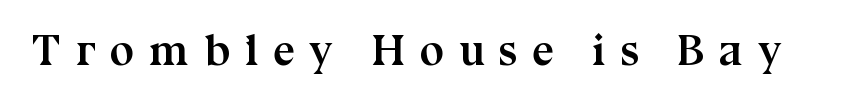
A dark, heavy texture on the line: the type is bold. Clear beneath every line of the passage. The characters display serif detailing at their extremities. You can tell it's not italic because the verticals are truly vertical.
